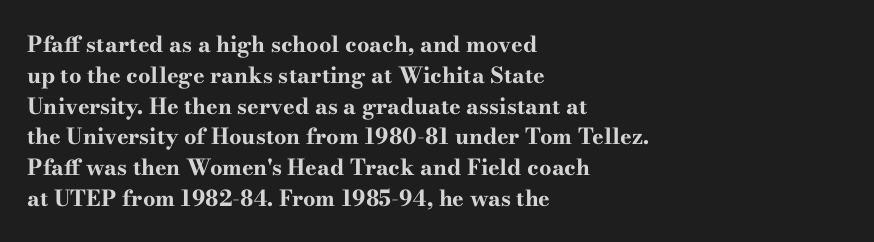
No italicization has been applied; the sample stays upright. The line-height multiplier appears to be the usual default. The face used here has the dense, thick strokes of a bold. Clear beneath every line of the passage. Each word holds together tightly as a unit, with standard inter-letter gaps. The typesetter chose a ragged-right arrangement here.
